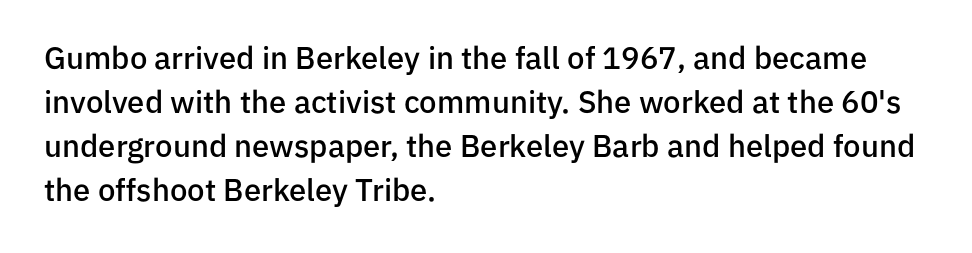
{"serif": "no", "italic": "no", "bold": "semi", "weight": "semibold", "width": "normal", "stroke_contrast": "low", "x_height": "medium", "monospaced": "no", "underline": "no", "align": "left", "line_spacing": "normal", "line_spacing_ratio": 1.42, "letter_spacing": "normal", "letter_spacing_em": 0.0, "glyph_px": 31}
